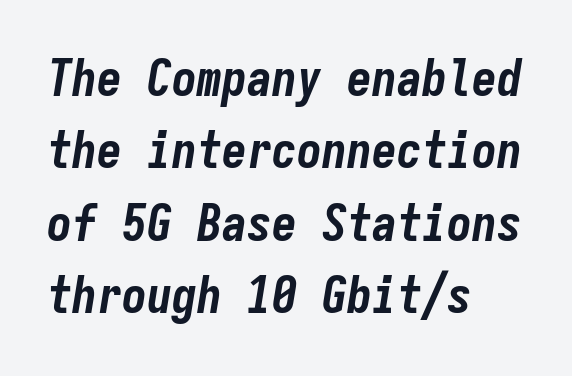
The image shows 50 px bold, condensed type, italic (leaning right), monospaced; set left-aligned, normal line spacing (1.45x), normal letter spacing, not underlined; low stroke contrast and a medium x-height.
